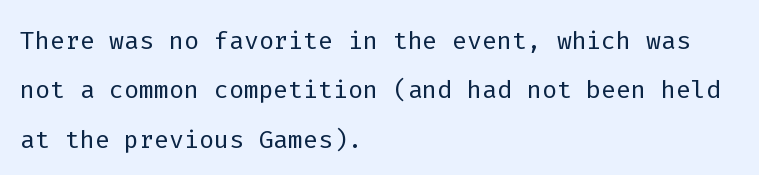
The image shows 35 px light sans-serif type, upright, monospaced; set left-aligned, normal line spacing (1.41x), normal letter spacing, not underlined; low stroke contrast and a medium x-height.
